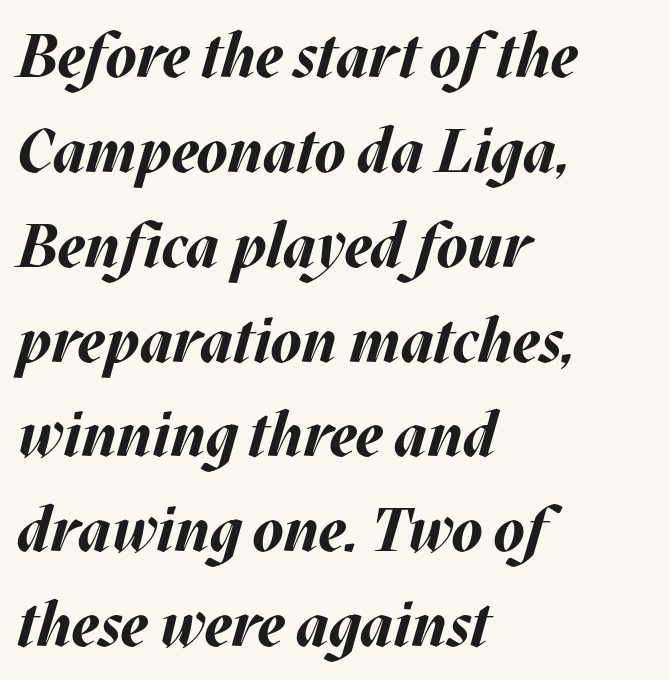
{"italic": "yes", "lean": "right", "slant_degrees": 17, "bold": "yes", "weight": "bold", "width": "normal", "stroke_contrast": "medium", "x_height": "large", "monospaced": "no", "underline": "no", "align": "left", "line_spacing": "normal", "line_spacing_ratio": 1.53, "letter_spacing": "normal", "letter_spacing_em": 0.0, "glyph_px": 62}
